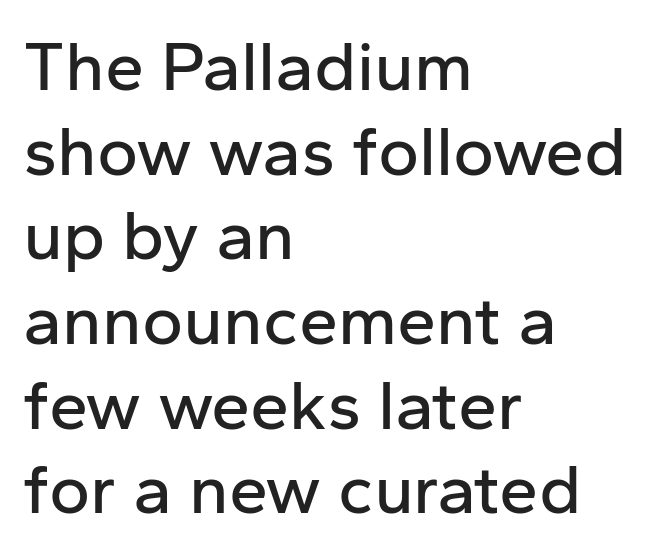
Q: Is the text italic (slanted)? A: No, it is upright.
Q: Is the typeface a serif or a sans-serif typeface? A: Sans-serif.
Q: Is the text underlined? A: No.
Q: How is the paragraph aligned? A: Left-aligned.
Q: Is the spacing between letters normal or unusually wide? A: Normal.
Q: Width (condensed, normal, or wide)? A: Normal.
Q: Stroke contrast? A: Low.
Q: x-height? A: Medium.
Q: Monospaced? A: No.
